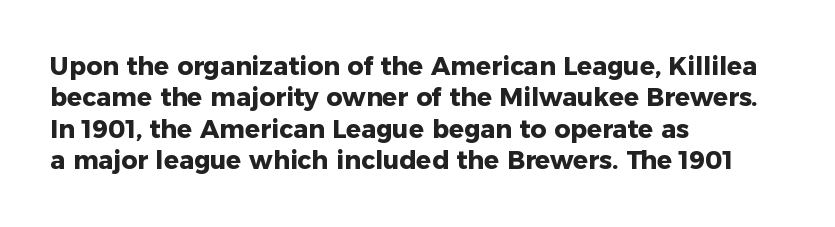
The image shows 25 px bold type, upright; set left-aligned, normal line spacing (1.26x), normal letter spacing, not underlined.
